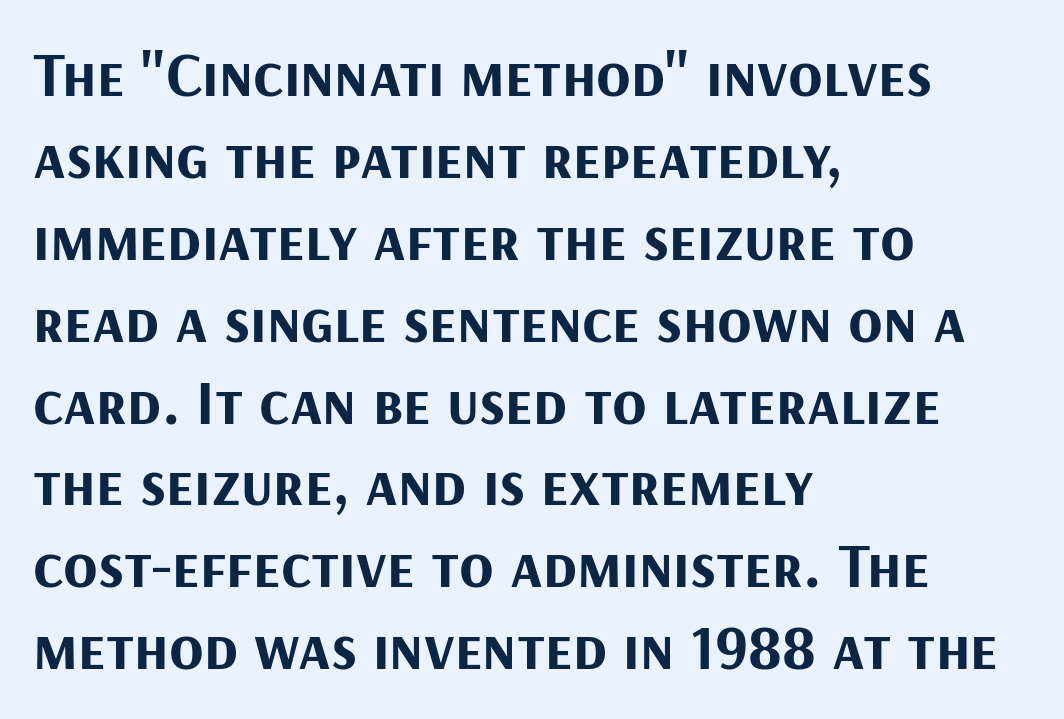
Q: Is the text bold? A: Yes.
Q: Is the text italic (slanted)? A: No, it is upright.
Q: Is the typeface a serif or a sans-serif typeface? A: Sans-serif.
Q: Is the text underlined? A: No.
Q: How is the paragraph aligned? A: Left-aligned.
Q: Is the spacing between letters normal or unusually wide? A: Normal.
Q: Is the spacing between lines tight, normal or loose? A: Normal.
Q: Width (condensed, normal, or wide)? A: Normal.
Q: Stroke contrast? A: Medium.
Q: x-height? A: Medium.
Q: Monospaced? A: No.
